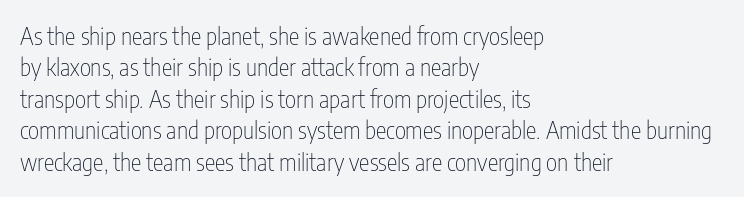
What stands out about the letter spacing? Nothing — it is the standard amount. Unmarked baselines from the first word to the last. The rendering anchors every line to the left-hand side. Regarding leading, the lines here are spaced in the standard way. Compared with a typical body face, this is equally light or lighter still. In terms of posture, this sample is upright.
